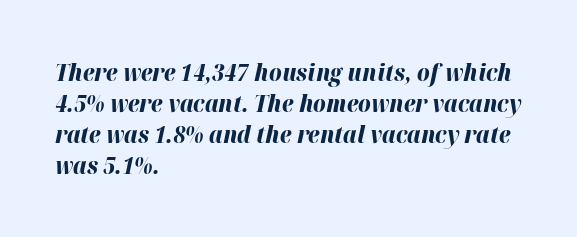
Reading down the column, the eye jumps a familiar distance to each next line. The words here are not underlined. A classic flush-left, rag-right setting is used for this passage. The sample has been set heavy, in full bold.
